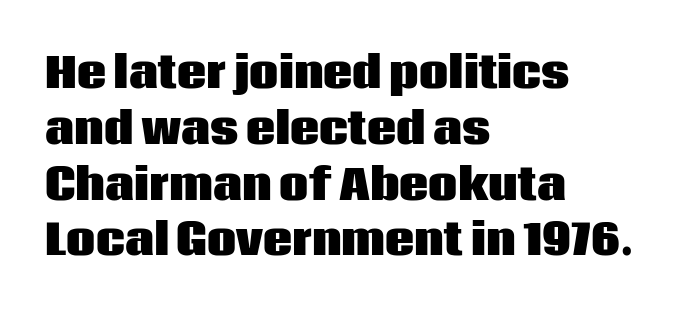
{"serif": "no", "italic": "no", "bold": "yes", "weight": "heavy", "width": "normal", "stroke_contrast": "low", "x_height": "large", "monospaced": "no", "underline": "no", "align": "left", "line_spacing": "normal", "line_spacing_ratio": 1.36, "letter_spacing": "normal", "letter_spacing_em": 0.0, "glyph_px": 41}
